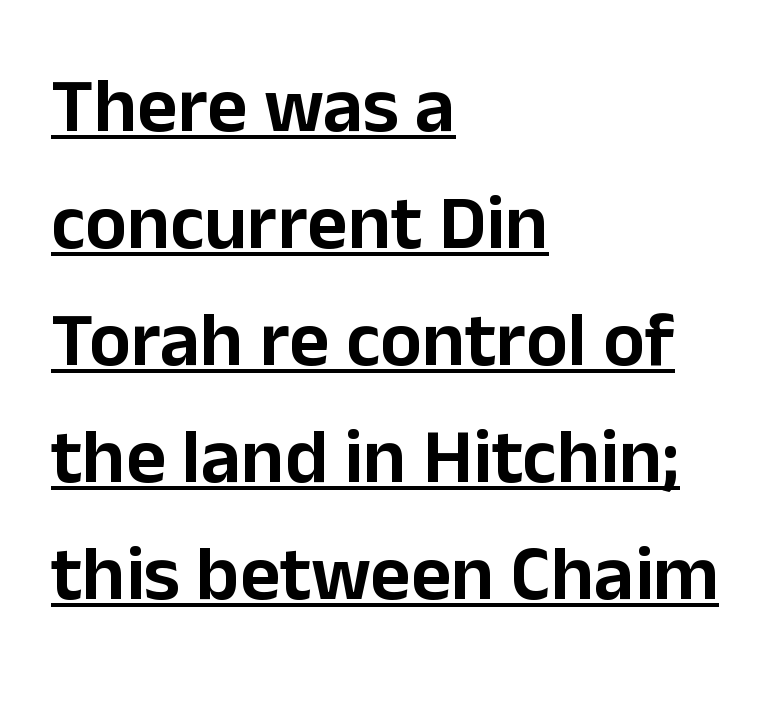
{"serif": "no", "italic": "no", "width": "normal", "stroke_contrast": "low", "x_height": "medium", "monospaced": "no", "underline": "yes", "align": "left", "line_spacing": "normal", "line_spacing_ratio": 1.5, "letter_spacing": "normal", "letter_spacing_em": 0.0, "glyph_px": 78}
